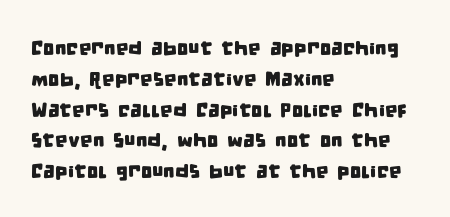
Q: Is the text underlined? A: No.
Q: How is the paragraph aligned? A: Left-aligned.
Q: Is the spacing between letters normal or unusually wide? A: Normal.
Q: Is the spacing between lines tight, normal or loose? A: Normal.
